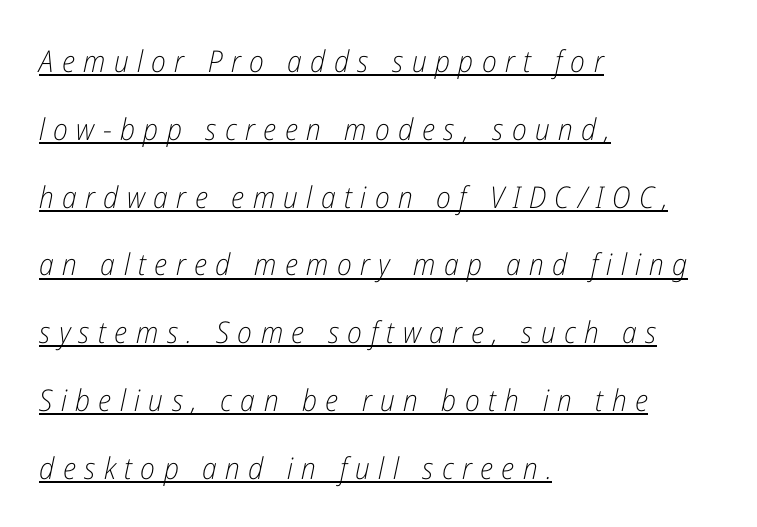
The rendering applies a slant to the glyphs. The font is comparable to plain body text, perhaps lighter. The glyphs are accompanied by a horizontal stroke just below them. The tracking jumps out immediately: characters are airy and widely separated.
